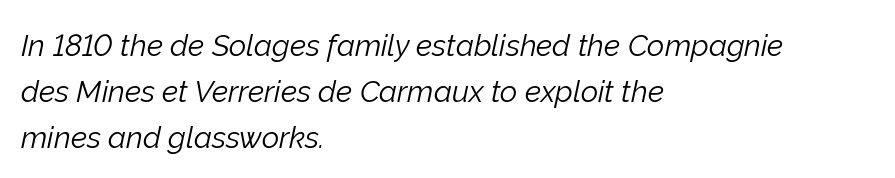
{"italic": "yes", "lean": "right", "slant_degrees": 12, "bold": "no", "weight": "light", "width": "normal", "stroke_contrast": "low", "x_height": "medium", "monospaced": "no", "underline": "no", "align": "left", "line_spacing": "normal", "line_spacing_ratio": 1.54, "letter_spacing": "normal", "letter_spacing_em": 0.0, "glyph_px": 30}
